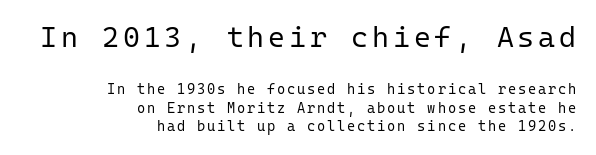
The image shows 29 px regular-weight sans-serif type, upright, monospaced; set right-aligned, normal line spacing (1.31x), not underlined; the first (top) block is 2.07x larger; low stroke contrast and a medium x-height.
